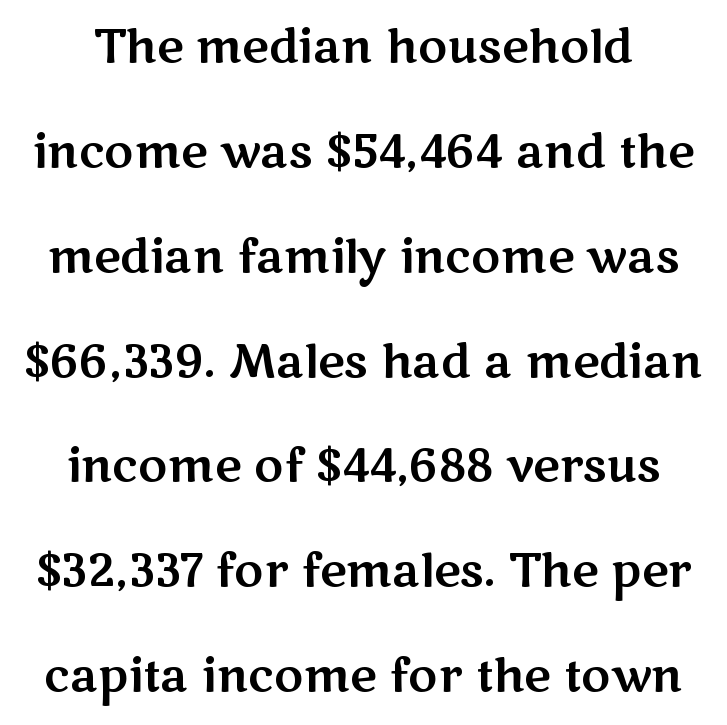
Q: Is the text italic (slanted)? A: No, it is upright.
Q: Is the typeface a serif or a sans-serif typeface? A: Sans-serif.
Q: Is the text underlined? A: No.
Q: Is the spacing between letters normal or unusually wide? A: Normal.
Q: Is the spacing between lines tight, normal or loose? A: Loose.
Q: Width (condensed, normal, or wide)? A: Wide.
Q: Stroke contrast? A: Medium.
Q: x-height? A: Medium.
Q: Monospaced? A: No.
